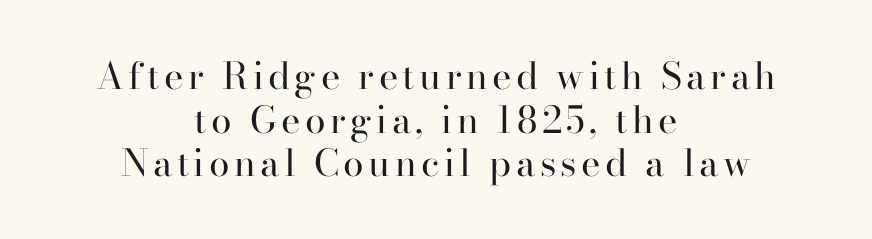
The image shows 37 px regular-weight serif type, upright; set centered, line spacing 1.18x, not underlined; high stroke contrast and a small x-height.
